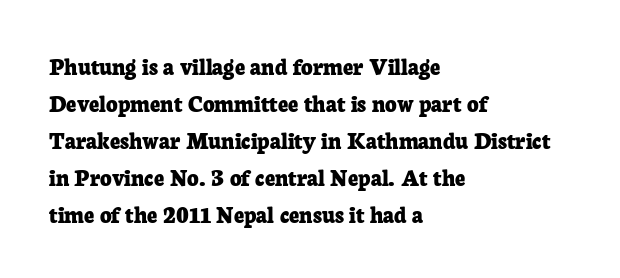
The image shows 25 px bold type, upright; set left-aligned, normal line spacing (1.48x), normal letter spacing, not underlined.
